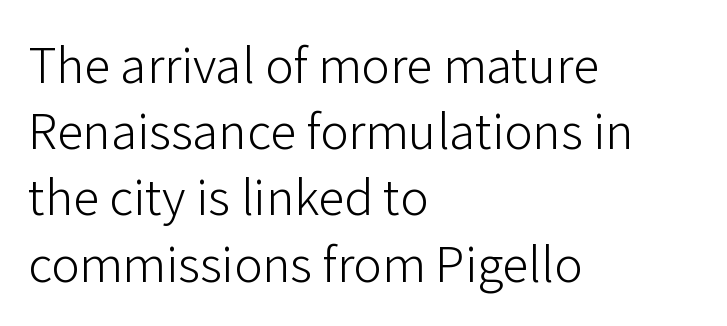
Q: Is the text bold? A: No.
Q: Is the text italic (slanted)? A: No, it is upright.
Q: Is the typeface a serif or a sans-serif typeface? A: Sans-serif.
Q: Is the text underlined? A: No.
Q: How is the paragraph aligned? A: Left-aligned.
Q: Is the spacing between letters normal or unusually wide? A: Normal.
Q: Is the spacing between lines tight, normal or loose? A: Normal.
Q: Width (condensed, normal, or wide)? A: Normal.
Q: Stroke contrast? A: Low.
Q: x-height? A: Medium.
Q: Monospaced? A: No.
